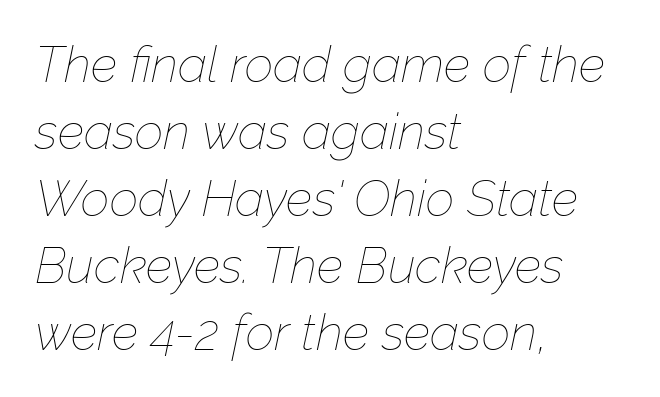
Q: Is the text bold? A: No.
Q: Is the text italic (slanted)? A: Yes, it leans right by about 12 degrees.
Q: Is the text underlined? A: No.
Q: How is the paragraph aligned? A: Left-aligned.
Q: Is the spacing between letters normal or unusually wide? A: Normal.
Q: Is the spacing between lines tight, normal or loose? A: Normal.
Q: Width (condensed, normal, or wide)? A: Normal.
Q: Stroke contrast? A: Low.
Q: x-height? A: Medium.
Q: Monospaced? A: No.
